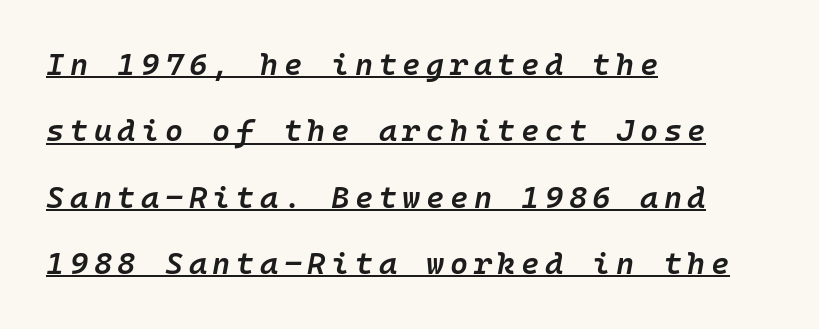
The image shows 31 px semibold type, italic (leaning right), monospaced; set left-aligned, loose line spacing (2.14x), underlined; low stroke contrast and a medium x-height.
